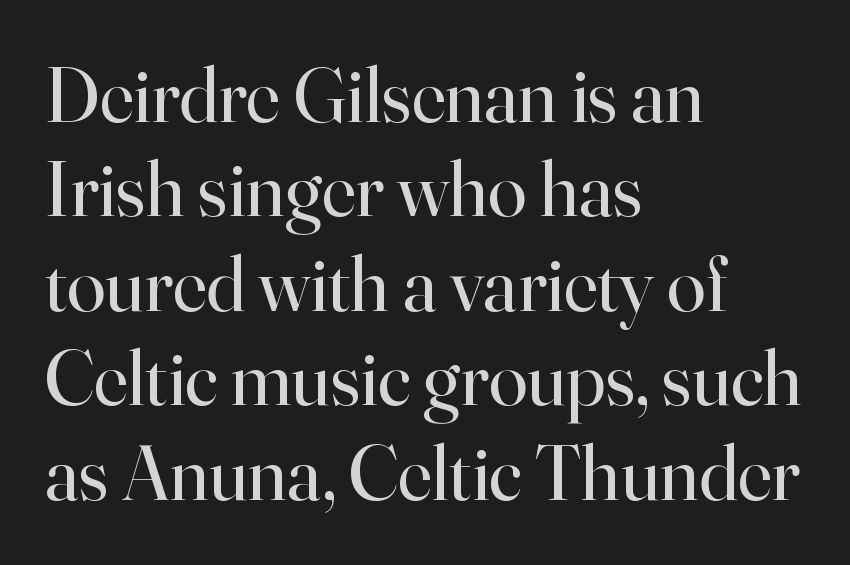
Q: Is the text bold? A: No.
Q: Is the text italic (slanted)? A: No, it is upright.
Q: Is the typeface a serif or a sans-serif typeface? A: Serif.
Q: Is the text underlined? A: No.
Q: How is the paragraph aligned? A: Left-aligned.
Q: Is the spacing between letters normal or unusually wide? A: Normal.
Q: Width (condensed, normal, or wide)? A: Normal.
Q: Stroke contrast? A: High.
Q: x-height? A: Small.
Q: Monospaced? A: No.
